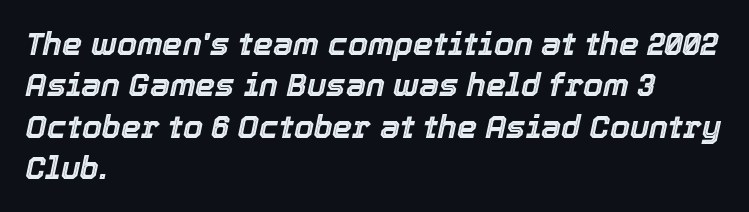
The image shows 32 px text type, italic (leaning right); set left-aligned, normal line spacing (1.29x), normal letter spacing, not underlined; a medium x-height.
